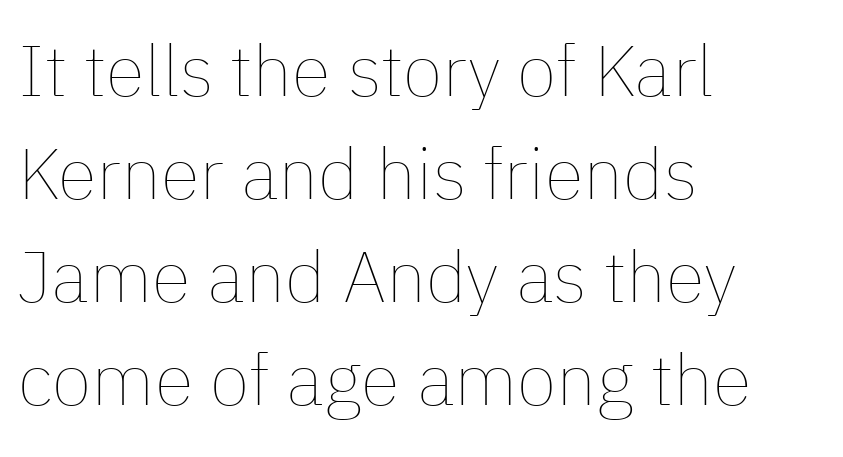
Check under the words: just untouched page. Here the designer chose a conventional face with non-uniform glyph widths. Italic? Not at all — the glyphs are vertical. Compared with typical body copy, the letter spacing here is the same. The rows are spaced the way most documents space them. These lines stack with their left ends in a neat column.
